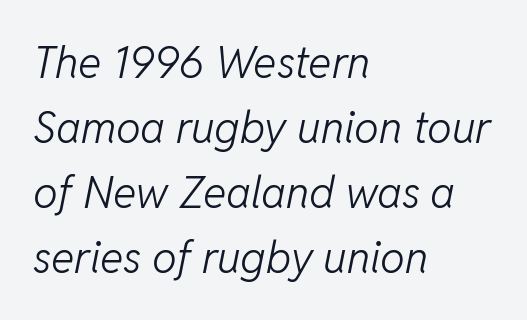
Notice how descenders clear the ascenders below comfortably — that's standard leading. Letter spacing: default. A typesetter would call this proportional, since set widths differ per character. These lines are set flush left with a ragged right edge.
